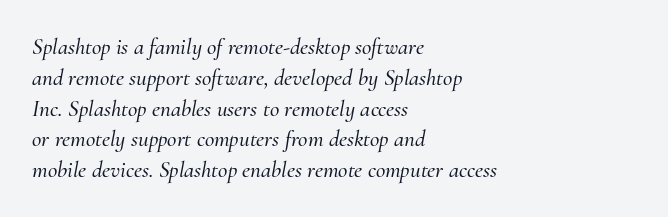
Q: Is the text italic (slanted)? A: Yes, it leans right by about 10 degrees.
Q: Is the text underlined? A: No.
Q: How is the paragraph aligned? A: Left-aligned.
Q: Is the spacing between letters normal or unusually wide? A: Normal.
Q: Is the spacing between lines tight, normal or loose? A: Normal.
